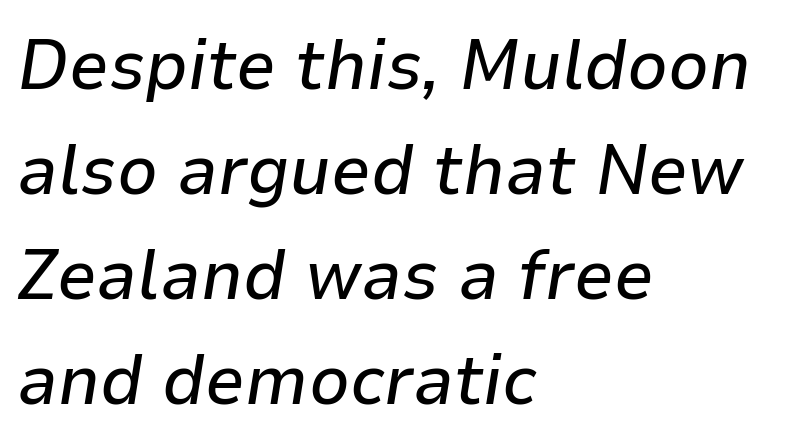
{"italic": "yes", "lean": "right", "slant_degrees": 9, "width": "normal", "stroke_contrast": "low", "x_height": "medium", "monospaced": "no", "underline": "no", "align": "left", "line_spacing": "normal", "line_spacing_ratio": 1.48, "letter_spacing": "normal", "letter_spacing_em": 0.0, "glyph_px": 71}
